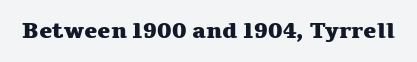
The image shows 22 px bold type, upright; set normal letter spacing, not underlined.
